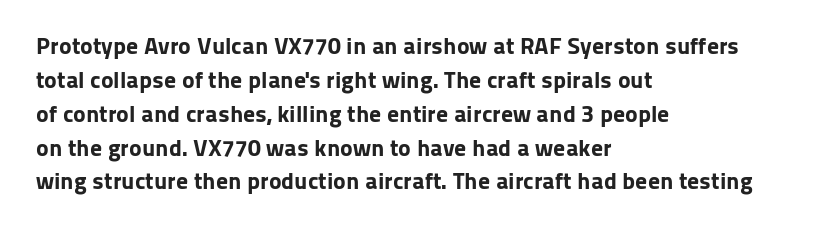
{"italic": "no", "bold": "yes", "underline": "no", "align": "left", "line_spacing": "normal", "line_spacing_ratio": 1.41, "letter_spacing": "normal", "letter_spacing_em": 0.0, "glyph_px": 24}
